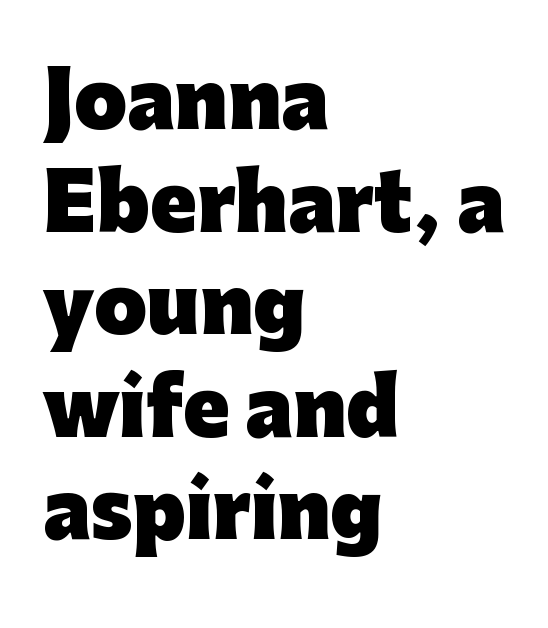
The designer left line spacing at the default. Descender tails drop into unmarked territory. The letters advance in unequal steps, a hallmark of proportional type. The designer went with a sans here, leaving each stem footless.
